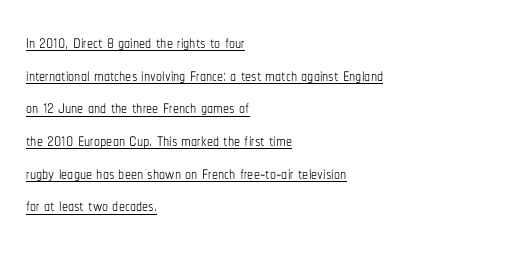
This sample carries an underscore along the baseline area. A normal amount of white space separates one row of letters from the next. No extra ink here — the face is not bold. Honestly, the letter spacing is just normal — you wouldn't notice it. A classic flush-left, rag-right setting is used for this passage.
